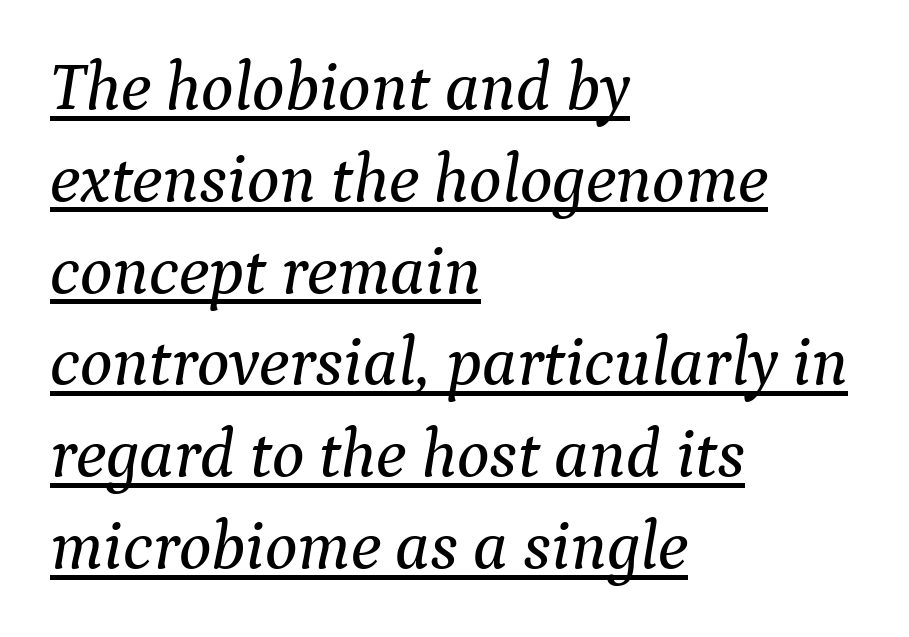
{"serif": "yes", "italic": "yes", "lean": "right", "slant_degrees": 9, "width": "normal", "stroke_contrast": "medium", "x_height": "medium", "monospaced": "no", "underline": "yes", "align": "left", "line_spacing": "normal", "line_spacing_ratio": 1.35, "letter_spacing": "normal", "letter_spacing_em": 0.0, "glyph_px": 68}
